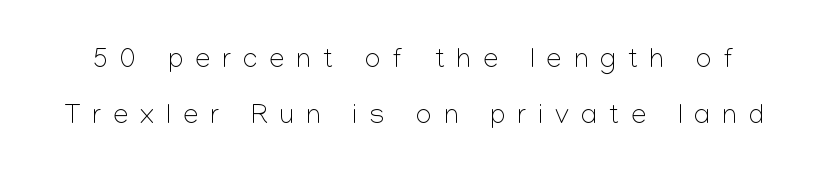
Nope, not italic — everything's standing straight. Glance below the letters and you will spot only blank space. These lines have a slow, spaced-out rhythm from letter to letter. Counters stay open thanks to moderate or lighter strokes. Airy leading.
